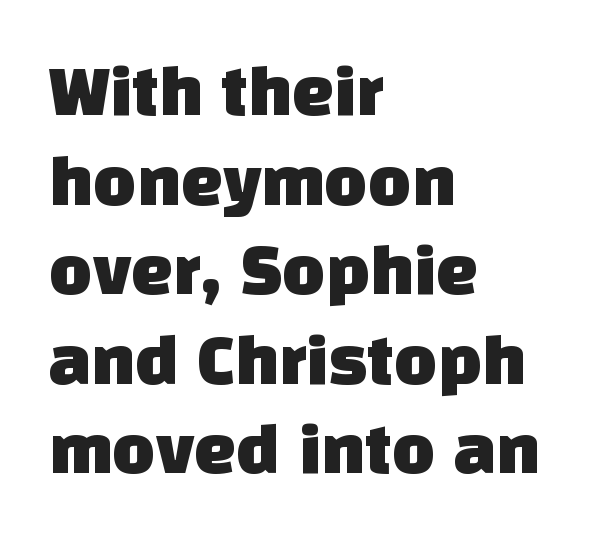
Q: Is the typeface a serif or a sans-serif typeface? A: Sans-serif.
Q: Is the text underlined? A: No.
Q: How is the paragraph aligned? A: Left-aligned.
Q: Is the spacing between letters normal or unusually wide? A: Normal.
Q: Width (condensed, normal, or wide)? A: Normal.
Q: Stroke contrast? A: Low.
Q: x-height? A: Large.
Q: Monospaced? A: No.
